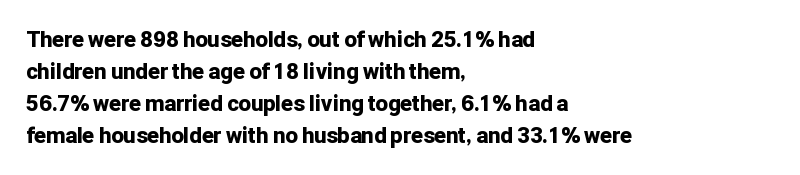
Q: Is the text bold? A: Yes.
Q: Is the text italic (slanted)? A: No, it is upright.
Q: Is the text underlined? A: No.
Q: How is the paragraph aligned? A: Left-aligned.
Q: Is the spacing between letters normal or unusually wide? A: Normal.
Q: Is the spacing between lines tight, normal or loose? A: Normal.
